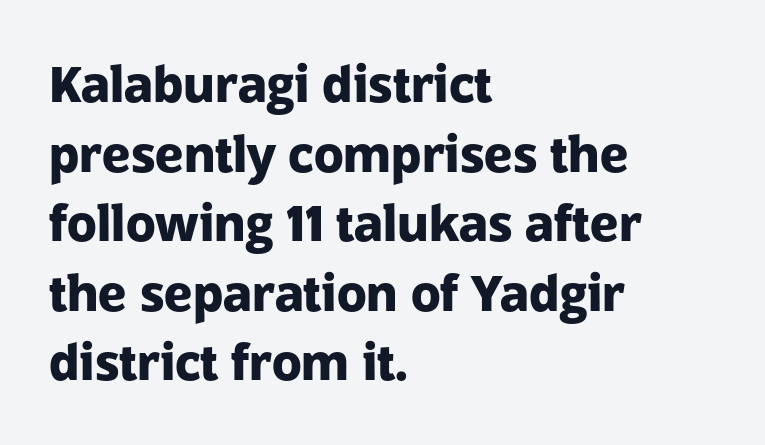
{"serif": "no", "italic": "no", "bold": "yes", "weight": "heavy", "width": "normal", "stroke_contrast": "low", "x_height": "medium", "monospaced": "no", "underline": "no", "align": "left", "line_spacing": "normal", "line_spacing_ratio": 1.42, "letter_spacing": "normal", "letter_spacing_em": 0.0, "glyph_px": 49}
